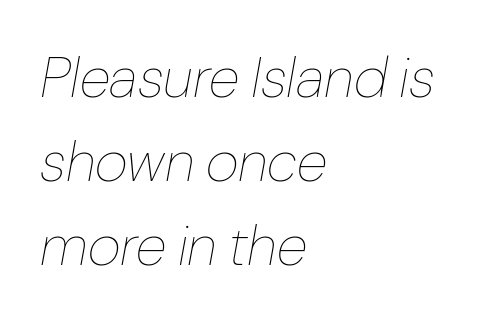
{"italic": "yes", "lean": "right", "slant_degrees": 10, "bold": "no", "weight": "thin", "width": "normal", "stroke_contrast": "low", "x_height": "medium", "monospaced": "no", "underline": "no", "align": "left", "line_spacing": "normal", "line_spacing_ratio": 1.47, "letter_spacing": "normal", "letter_spacing_em": 0.0, "glyph_px": 57}
